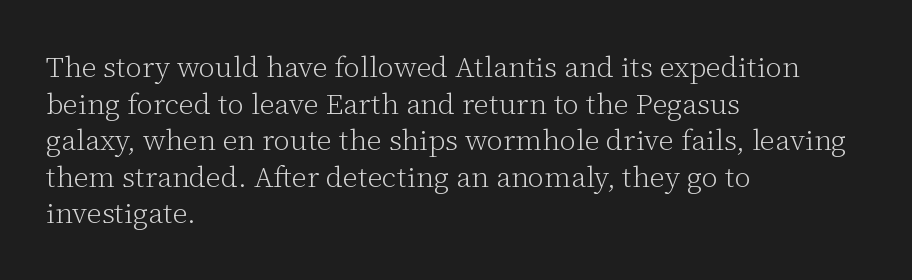
The image shows 29 px light serif type, upright; set left-aligned, normal line spacing (1.26x), normal letter spacing, not underlined; low stroke contrast and a medium x-height.
